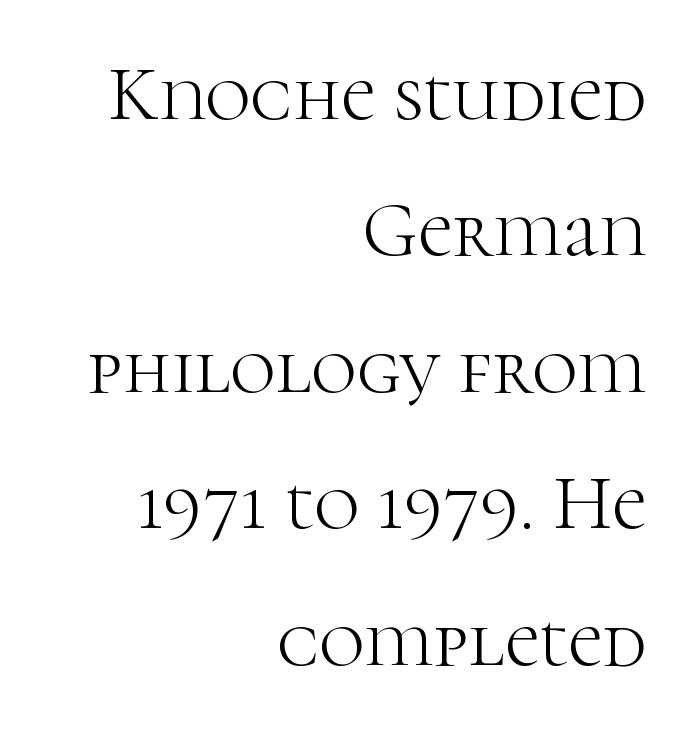
A bare baseline throughout the passage. Think standard paragraph weight, or any step lighter than that. Italic? Not at all — the glyphs are vertical. Looks like regular typesetting: each glyph gets only the width it needs. These lines stack with their right ends in a neat column.
